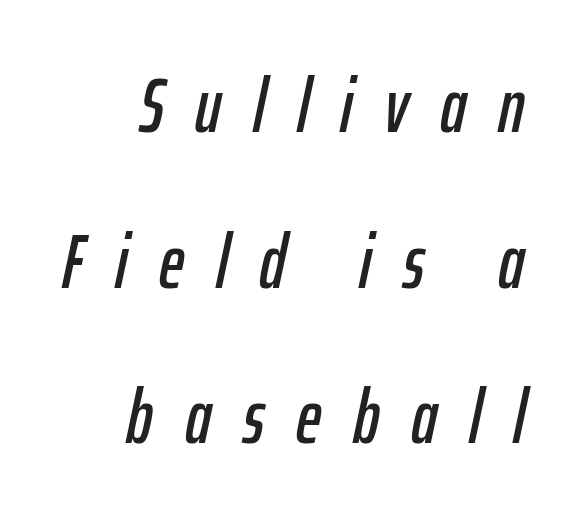
Q: Is the text italic (slanted)? A: Yes, it leans right by about 12 degrees.
Q: Is the text underlined? A: No.
Q: How is the paragraph aligned? A: Right-aligned.
Q: Is the spacing between letters normal or unusually wide? A: Unusually wide.
Q: Is the spacing between lines tight, normal or loose? A: Loose.
Q: Width (condensed, normal, or wide)? A: Condensed.
Q: Stroke contrast? A: Low.
Q: x-height? A: Medium.
Q: Monospaced? A: No.
